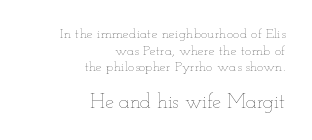
The image shows 20 px text type, upright; set right-aligned, line spacing 1.19x, normal letter spacing, not underlined; the second (bottom) block is 1.43x larger.
